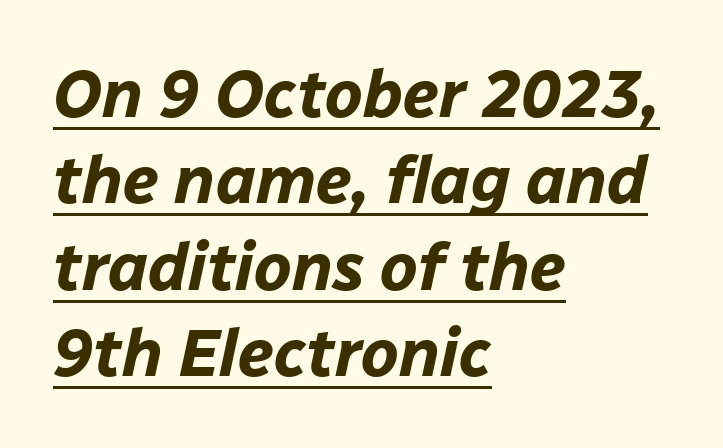
{"italic": "yes", "lean": "right", "slant_degrees": 12, "bold": "yes", "weight": "bold", "width": "normal", "stroke_contrast": "low", "x_height": "medium", "monospaced": "no", "underline": "yes", "align": "left", "line_spacing": "normal", "line_spacing_ratio": 1.29, "letter_spacing": "normal", "letter_spacing_em": 0.0, "glyph_px": 67}
